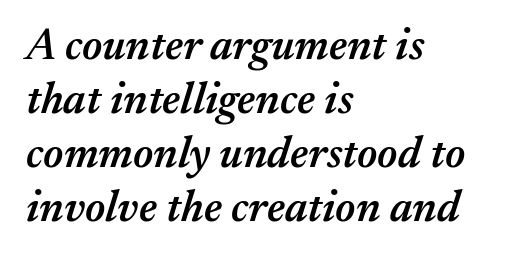
Weight: semibold (demi). In terms of letterspacing, this is plain default setting. The words here are not underlined. Designer's note — italics engaged.
